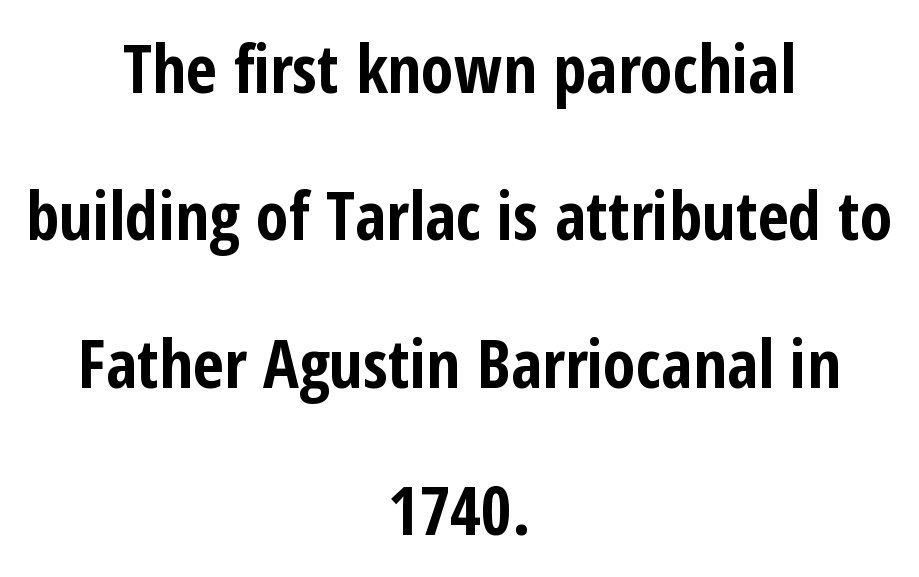
The letters sit at their default tracking, neither squeezed nor spread. Regarding leading, the lines here are spaced well apart. Posture: upright roman. Look at the stroke-to-counter ratio: heavy, a bold. A typesetter would call this proportional, since set widths differ per character.
